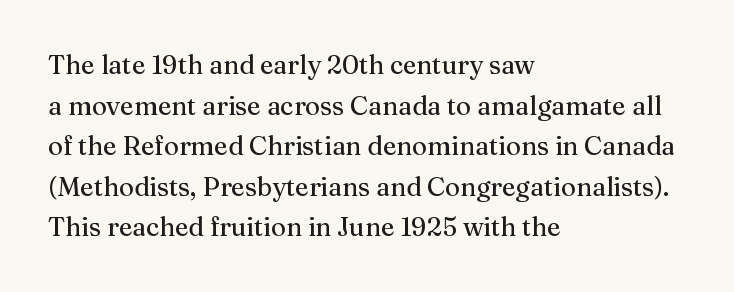
The zone under the glyphs is completely vacant. Letters have the restrained weight of plain body copy at most. Line beginnings align vertically; line endings do not. The gaps between neighbouring characters are ordinary and unremarkable.
